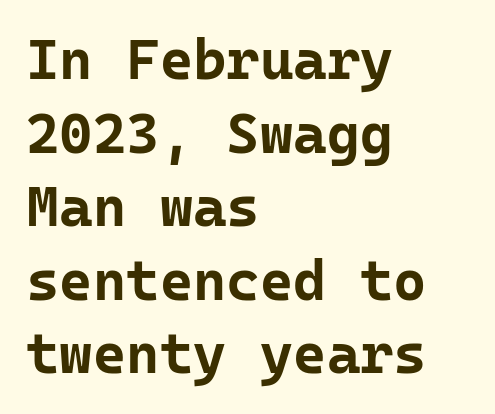
Q: Is the text bold? A: Yes.
Q: Is the text italic (slanted)? A: No, it is upright.
Q: Is the typeface a serif or a sans-serif typeface? A: Sans-serif.
Q: Is the text underlined? A: No.
Q: How is the paragraph aligned? A: Left-aligned.
Q: Is the spacing between letters normal or unusually wide? A: Normal.
Q: Is the spacing between lines tight, normal or loose? A: Normal.
Q: Width (condensed, normal, or wide)? A: Normal.
Q: Stroke contrast? A: Low.
Q: x-height? A: Medium.
Q: Monospaced? A: Yes.
